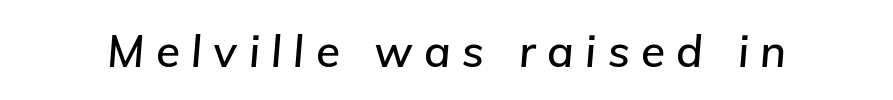
The image shows 44 px text type, italic (leaning right); set unusually wide letter spacing (+0.26 em), not underlined; low stroke contrast and a medium x-height.
